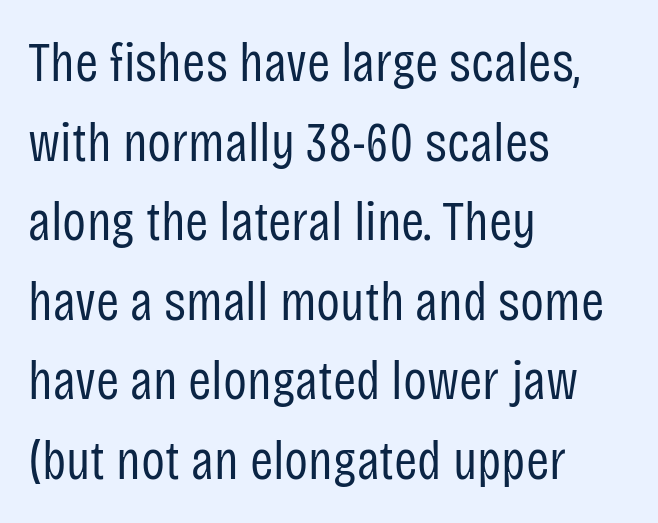
{"serif": "no", "italic": "no", "bold": "no", "weight": "regular", "width": "condensed", "stroke_contrast": "low", "x_height": "large", "monospaced": "no", "underline": "no", "align": "left", "line_spacing": "normal", "line_spacing_ratio": 1.42, "letter_spacing": "normal", "letter_spacing_em": 0.0, "glyph_px": 56}
